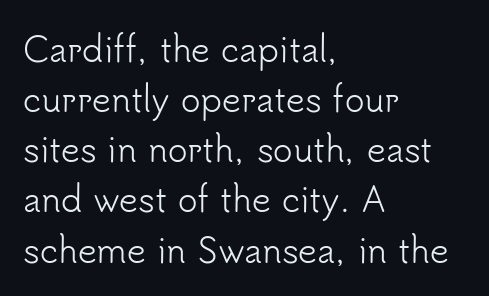
{"serif": "no", "italic": "no", "bold": "no", "weight": "light", "width": "normal", "stroke_contrast": "low", "x_height": "small", "monospaced": "no", "underline": "no", "align": "left", "line_spacing": "normal", "line_spacing_ratio": 1.52, "letter_spacing": "normal", "letter_spacing_em": 0.0, "glyph_px": 33}
